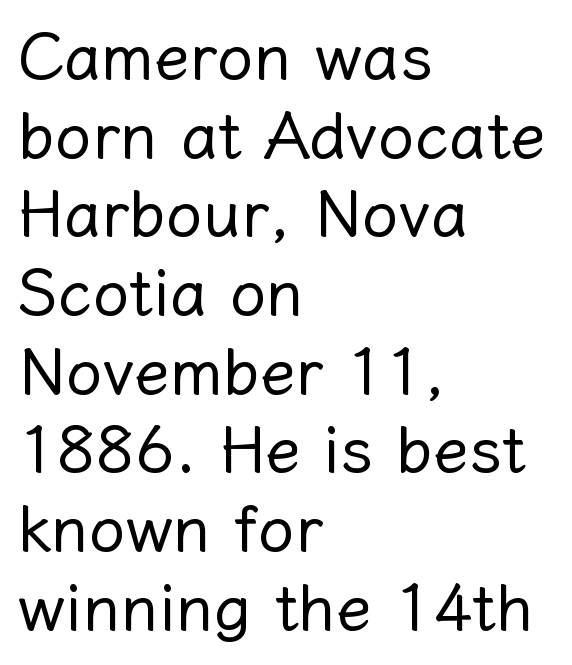
Rendered with straight, roman letterforms. Line starts are locked; line ends wander. You could not count columns in this text — the font is proportionally spaced. The foot of each line stays bare and open. Counters stay open thanks to moderate or lighter strokes.
